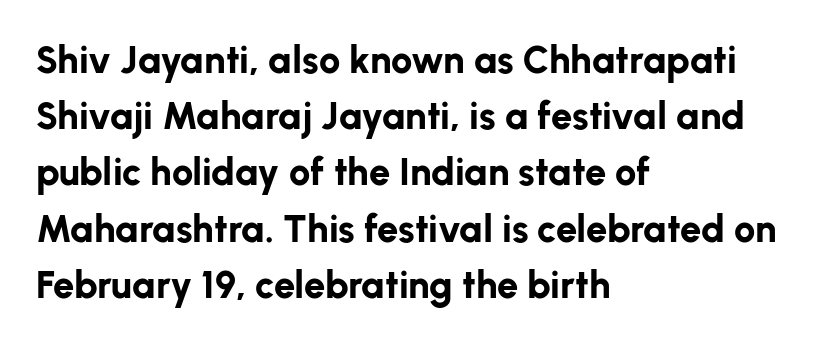
{"serif": "no", "italic": "no", "bold": "yes", "weight": "bold", "width": "normal", "stroke_contrast": "low", "x_height": "medium", "monospaced": "no", "underline": "no", "align": "left", "line_spacing": "normal", "line_spacing_ratio": 1.48, "letter_spacing": "normal", "letter_spacing_em": 0.0, "glyph_px": 38}
